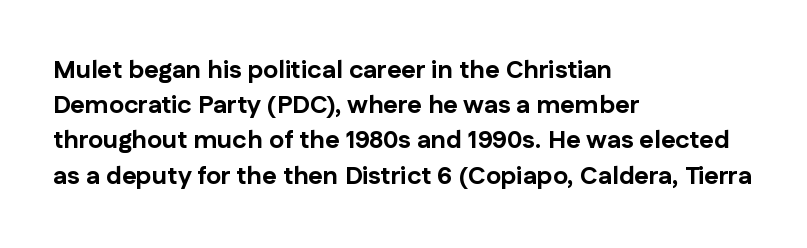
{"italic": "no", "bold": "yes", "underline": "no", "align": "left", "line_spacing": "normal", "line_spacing_ratio": 1.41, "letter_spacing": "normal", "letter_spacing_em": 0.0, "glyph_px": 25}
